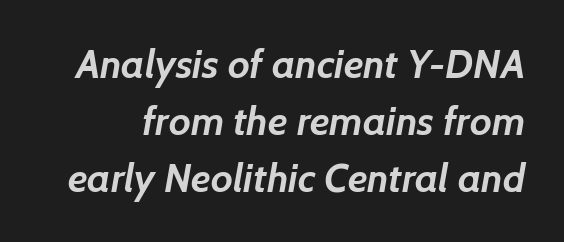
A sans-serif font was chosen for this passage. Here the designer chose a conventional face with non-uniform glyph widths. The face used here has the dense, thick strokes of a bold. Whoever set this chose a conventional vertical rhythm.
